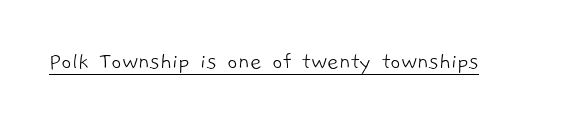
Counters stay open thanks to moderate or lighter strokes. Is there an underline? Yes — a line sits under the letters. In terms of letterspacing, this is plain default setting.
